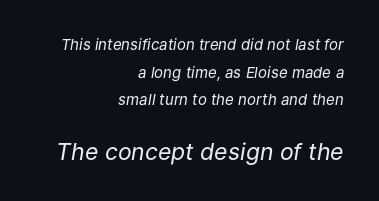
The image shows 23 px text type, italic (leaning right); set right-aligned, line spacing 1.85x, normal letter spacing, not underlined; the second (bottom) block is 1.53x larger.
